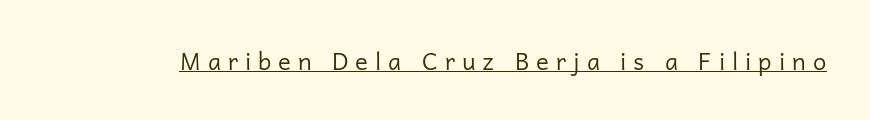
The lettering is marked with a stroke running underneath it. The lettering stays uniformly vertical, giving the passage a roman look. Think standard paragraph weight, or any step lighter than that. The tracking jumps out immediately: characters are airy and widely separated.
